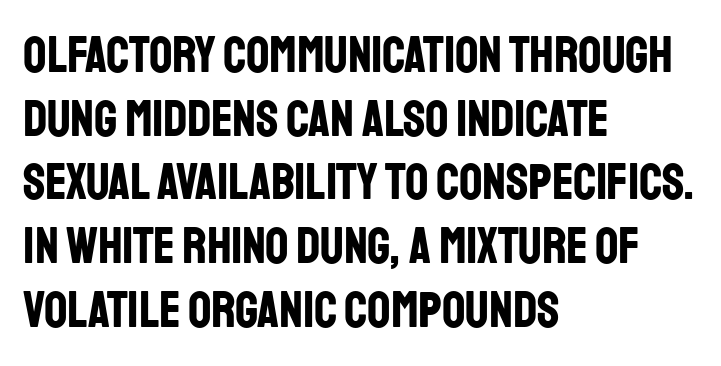
The image shows 51 px bold, condensed sans-serif type, upright; set left-aligned, normal line spacing (1.25x), normal letter spacing, not underlined; low stroke contrast and a large x-height.
